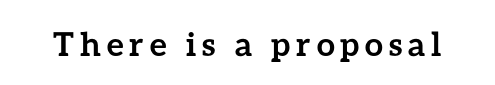
The font's upright variant was chosen for this text. Weight: bold. A clean baseline with only descenders dipping below it. Think of a printed novel: that variable character pitch is what you see here.
